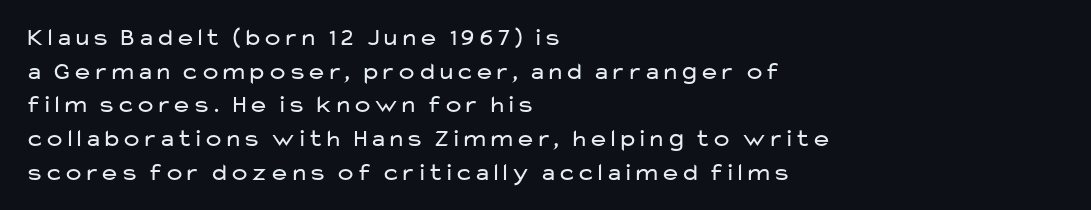
The image shows 25 px text type, upright; set left-aligned, normal line spacing (1.35x), normal letter spacing, not underlined.
